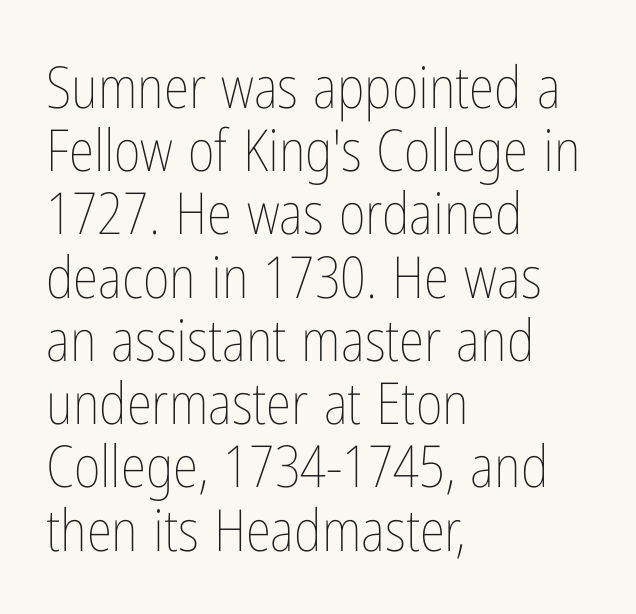
No italicization has been applied; the sample stays upright. Line beginnings align vertically; line endings do not. Do the characters align in a grid? No, the font is proportional. Descender tails drop into unmarked territory. Does extra space separate the letters? No, they use regular spacing.
